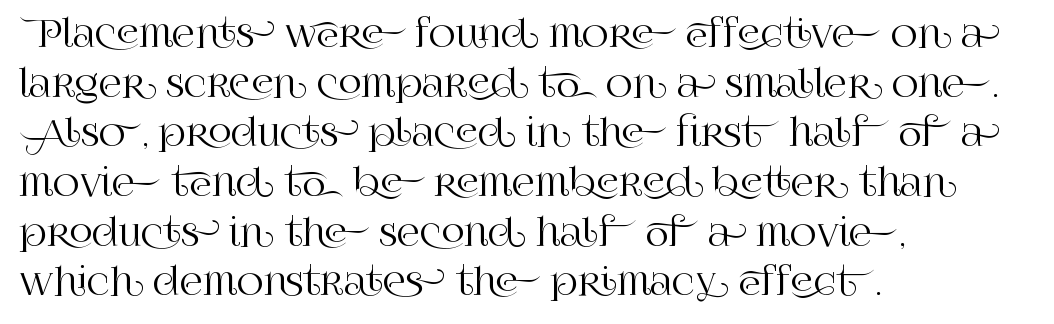
Q: Is the text italic (slanted)? A: No, it is upright.
Q: Is the typeface a serif or a sans-serif typeface? A: Serif.
Q: Is the text underlined? A: No.
Q: How is the paragraph aligned? A: Left-aligned.
Q: Is the spacing between letters normal or unusually wide? A: Normal.
Q: Is the spacing between lines tight, normal or loose? A: Normal.
Q: Width (condensed, normal, or wide)? A: Normal.
Q: Stroke contrast? A: High.
Q: x-height? A: Large.
Q: Monospaced? A: No.
